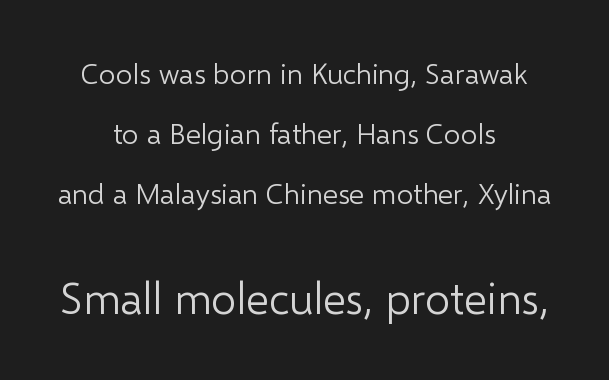
Q: Is the text bold? A: No.
Q: Is the text italic (slanted)? A: No, it is upright.
Q: Is the typeface a serif or a sans-serif typeface? A: Sans-serif.
Q: Is the text underlined? A: No.
Q: How is the paragraph aligned? A: Centered.
Q: Is the spacing between letters normal or unusually wide? A: Normal.
Q: Is the spacing between lines tight, normal or loose? A: Loose.
Q: Which block of text is set in a larger size, the first (top) or the second (bottom)? A: The second (bottom) one.
Q: Width (condensed, normal, or wide)? A: Normal.
Q: Stroke contrast? A: Low.
Q: x-height? A: Medium.
Q: Monospaced? A: No.
